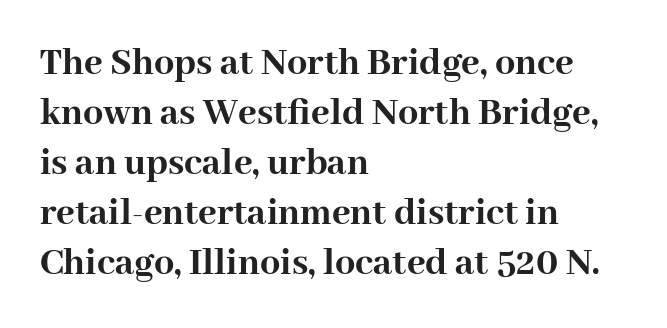
Q: Is the text bold? A: Yes.
Q: Is the text italic (slanted)? A: No, it is upright.
Q: Is the typeface a serif or a sans-serif typeface? A: Serif.
Q: Is the text underlined? A: No.
Q: How is the paragraph aligned? A: Left-aligned.
Q: Is the spacing between letters normal or unusually wide? A: Normal.
Q: Is the spacing between lines tight, normal or loose? A: Normal.
Q: Width (condensed, normal, or wide)? A: Normal.
Q: Stroke contrast? A: High.
Q: x-height? A: Medium.
Q: Monospaced? A: No.
